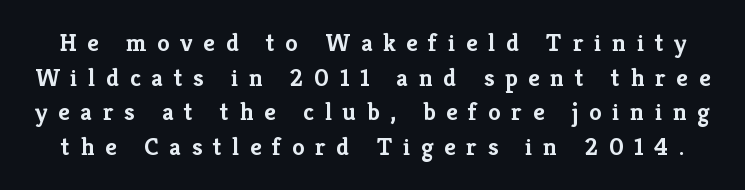
Each row of text sits above clean, open space. Compared with an ordinary text face, these strokes are far heavier — a full bold. These lines were composed using upright roman letters. Here the glyphs are tracked loosely, breaking word shapes into spaced letters. A typesetter would call this leading conventional body-copy spacing.
